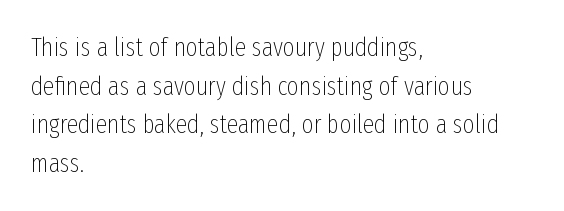
The image shows 26 px text type, upright; set left-aligned, normal line spacing (1.49x), normal letter spacing, not underlined.
